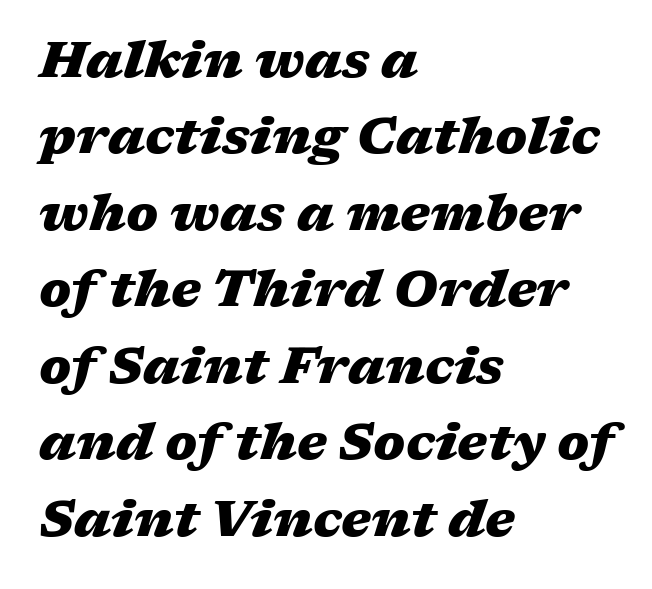
Q: Is the text bold? A: Yes.
Q: Is the text italic (slanted)? A: Yes, it leans right by about 17 degrees.
Q: Is the text underlined? A: No.
Q: How is the paragraph aligned? A: Left-aligned.
Q: Is the spacing between letters normal or unusually wide? A: Normal.
Q: Is the spacing between lines tight, normal or loose? A: Normal.
Q: Width (condensed, normal, or wide)? A: Wide.
Q: Stroke contrast? A: Medium.
Q: x-height? A: Medium.
Q: Monospaced? A: No.
